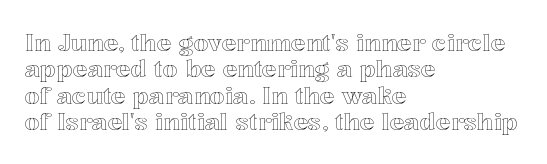
Q: Is the text italic (slanted)? A: No, it is upright.
Q: Is the text underlined? A: No.
Q: How is the paragraph aligned? A: Left-aligned.
Q: Is the spacing between letters normal or unusually wide? A: Normal.
Q: Is the spacing between lines tight, normal or loose? A: Tight.
